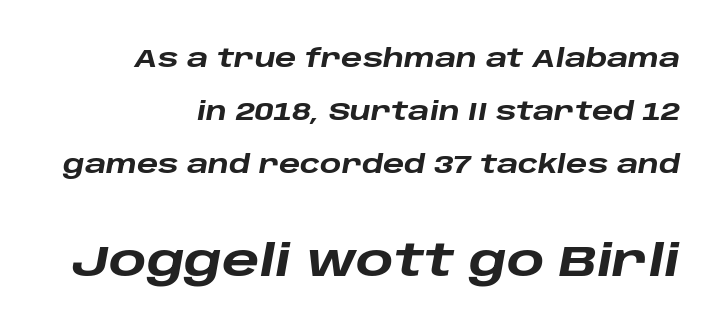
Horizontally, the lines are justified to the trailing edge only. Stroke thickness is high; the sample reads as a true bold. The rendering enlarges the type as you move from the upper chunk to the lower. Glance below the letters and you will spot only blank space. In terms of posture, this sample is oblique. Spacing verdict: proportional, widths tailored to each character.
